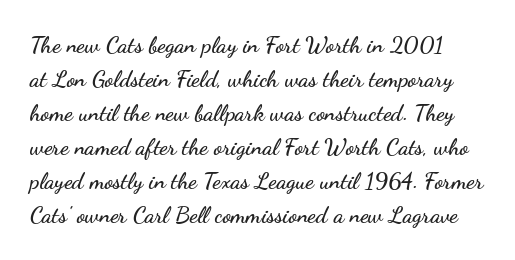
{"underline": "no", "line_spacing": "normal", "line_spacing_ratio": 1.48, "letter_spacing": "normal", "letter_spacing_em": 0.0, "glyph_px": 23}
